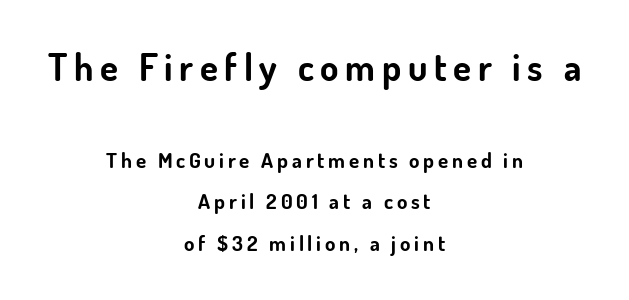
A great deal of white space separates one row of letters from the next. Each letter keeps its own natural width here, so spacing adapts to shape. Reading top to bottom, the characters get smaller at the block break. Casual observation: everything's sitting right in the middle. Underline: absent.
